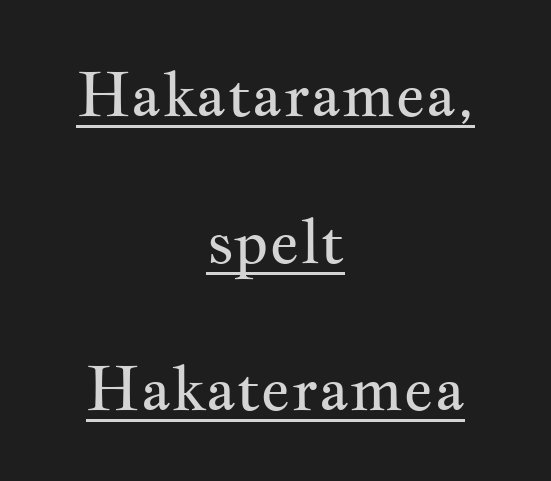
The image shows 62 px regular-weight, wide serif type, upright; set centered, loose line spacing (2.37x), normal letter spacing, underlined; medium stroke contrast and a small x-height.
